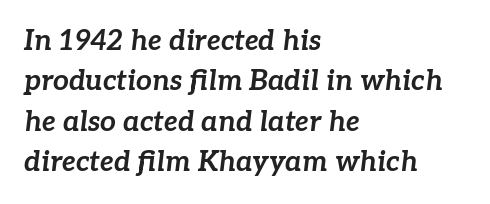
The image shows 28 px bold type, italic (leaning right); set left-aligned, normal line spacing (1.44x), normal letter spacing, not underlined; low stroke contrast and a medium x-height.
